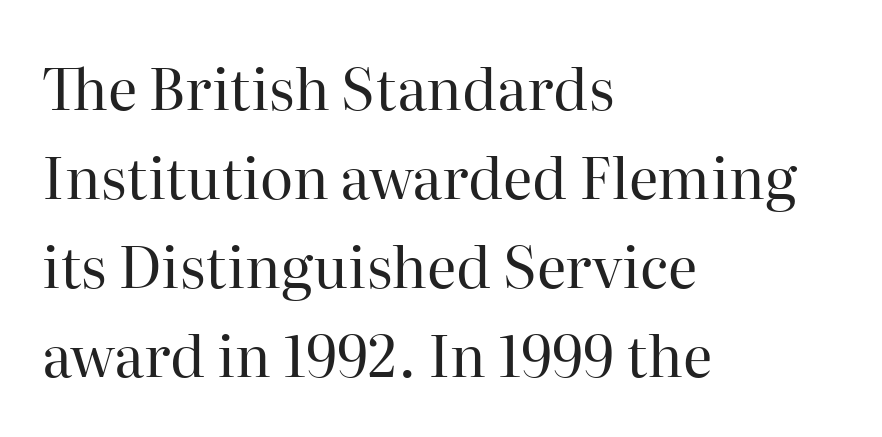
{"serif": "yes", "italic": "no", "bold": "no", "weight": "regular", "width": "normal", "stroke_contrast": "high", "x_height": "medium", "monospaced": "no", "underline": "no", "align": "left", "line_spacing": "normal", "line_spacing_ratio": 1.56, "letter_spacing": "normal", "letter_spacing_em": 0.0, "glyph_px": 57}
